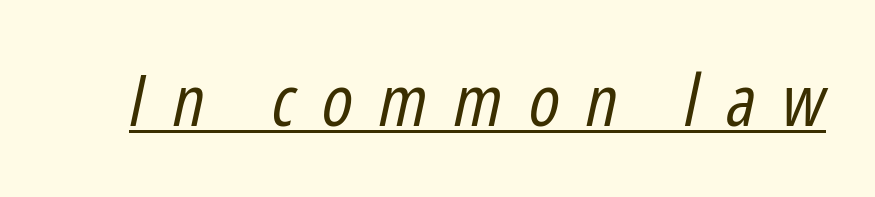
The passage shown is underscored from start to finish. Looks like regular typesetting: each glyph gets only the width it needs. If you drew a line through each stem, it would be angled. These lines have a slow, spaced-out rhythm from letter to letter.
